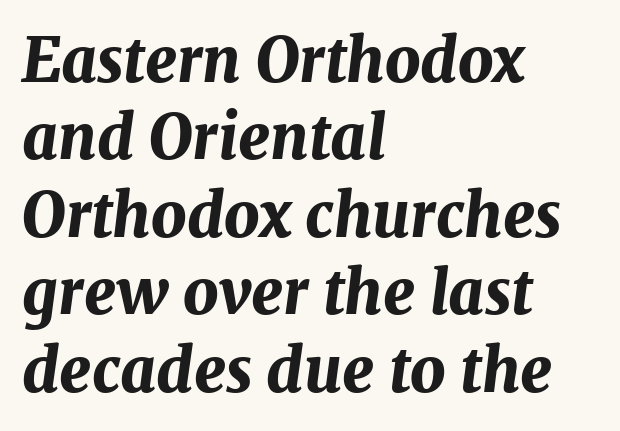
The image shows 61 px bold type, italic (leaning right); set left-aligned, normal line spacing (1.27x), normal letter spacing, not underlined; medium stroke contrast and a medium x-height.
